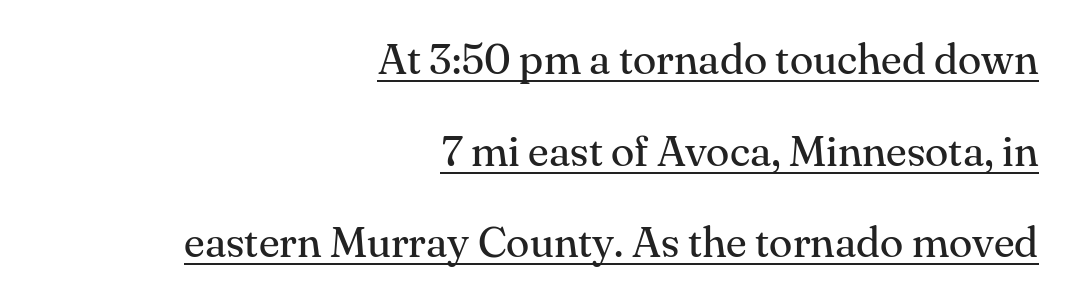
The image shows 43 px regular-weight serif type, upright; set right-aligned, loose line spacing (2.13x), normal letter spacing, underlined; medium stroke contrast and a small x-height.
